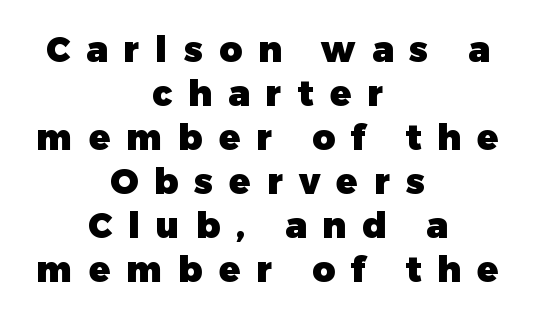
Caption: bold face, heavy strokes. Each letter keeps its own natural width here, so spacing adapts to shape. The letters stand upright; this is a roman face. The specimen omits any rule beneath the text block's lines. Letter spacing: wide. Check where the strokes stop: nothing finishes them off — pure sans.
